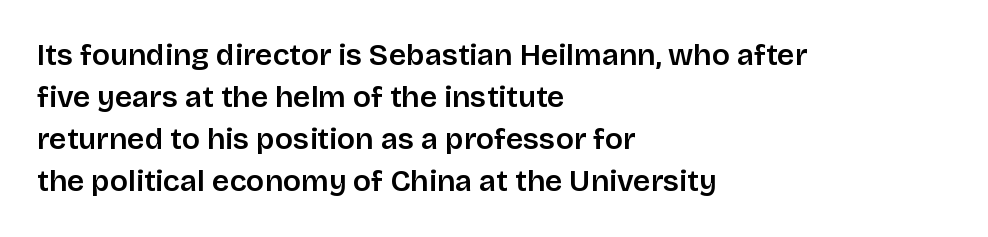
The image shows 30 px sans-serif type, upright; set left-aligned, normal line spacing (1.4x), normal letter spacing, not underlined; low stroke contrast and a large x-height.
